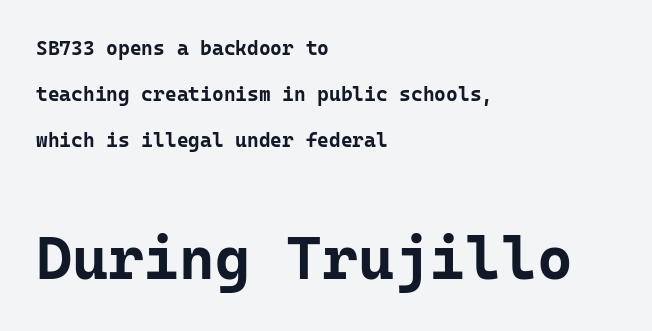
{"serif": "no", "italic": "no", "bold": "yes", "weight": "bold", "width": "normal", "stroke_contrast": "low", "x_height": "medium", "monospaced": "yes", "underline": "no", "align": "left", "line_spacing": "loose", "line_spacing_ratio": 2.29, "letter_spacing": "normal", "letter_spacing_em": 0.0, "larger_block": "second", "size_ratio": 3.05, "glyph_px": 61}
